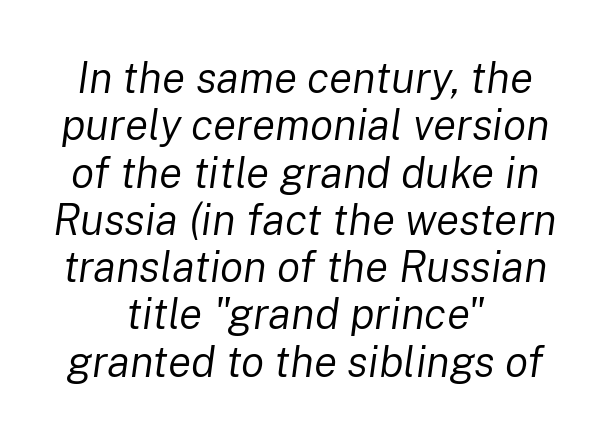
Q: Is the text bold? A: No.
Q: Is the text italic (slanted)? A: Yes, it leans right by about 8 degrees.
Q: Is the text underlined? A: No.
Q: How is the paragraph aligned? A: Centered.
Q: Is the spacing between letters normal or unusually wide? A: Normal.
Q: Is the spacing between lines tight, normal or loose? A: Tight.
Q: Width (condensed, normal, or wide)? A: Normal.
Q: Stroke contrast? A: Low.
Q: x-height? A: Medium.
Q: Monospaced? A: No.
